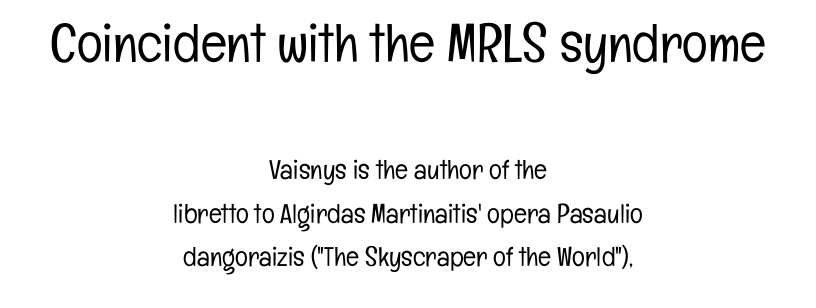
Q: Is the text bold? A: No.
Q: Is the text italic (slanted)? A: No, it is upright.
Q: Is the typeface a serif or a sans-serif typeface? A: Sans-serif.
Q: Is the text underlined? A: No.
Q: How is the paragraph aligned? A: Centered.
Q: Is the spacing between letters normal or unusually wide? A: Normal.
Q: Is the spacing between lines tight, normal or loose? A: Normal.
Q: Which block of text is set in a larger size, the first (top) or the second (bottom)? A: The first (top) one.
Q: Width (condensed, normal, or wide)? A: Condensed.
Q: Stroke contrast? A: Low.
Q: x-height? A: Medium.
Q: Monospaced? A: No.
